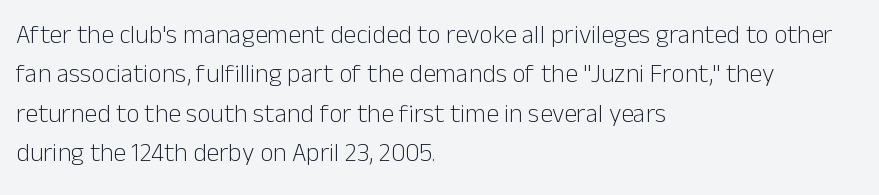
A typesetter would mark this as roman, not italic. Does the leading feel generous? No, just average. The typesetter chose a ragged-right arrangement here. The gaps between neighbouring characters are ordinary and unremarkable. Is this a heavy cut? Hardly; it is regular or lighter. The space directly below the letters is spotless.
